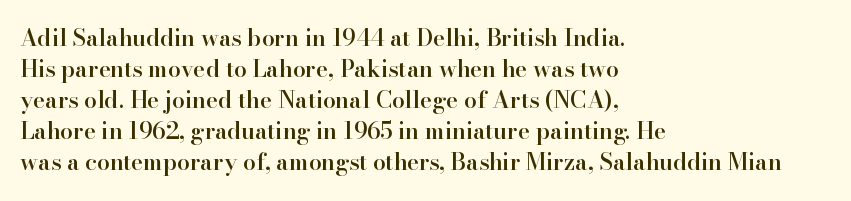
A bare baseline throughout the passage. The gaps between neighbouring characters are ordinary and unremarkable. These lines were composed using upright roman letters. Honestly, the row spacing looks completely unremarkable. In terms of weight, the rendering is demibold, just under bold. The typesetter chose a ragged-right arrangement here.
